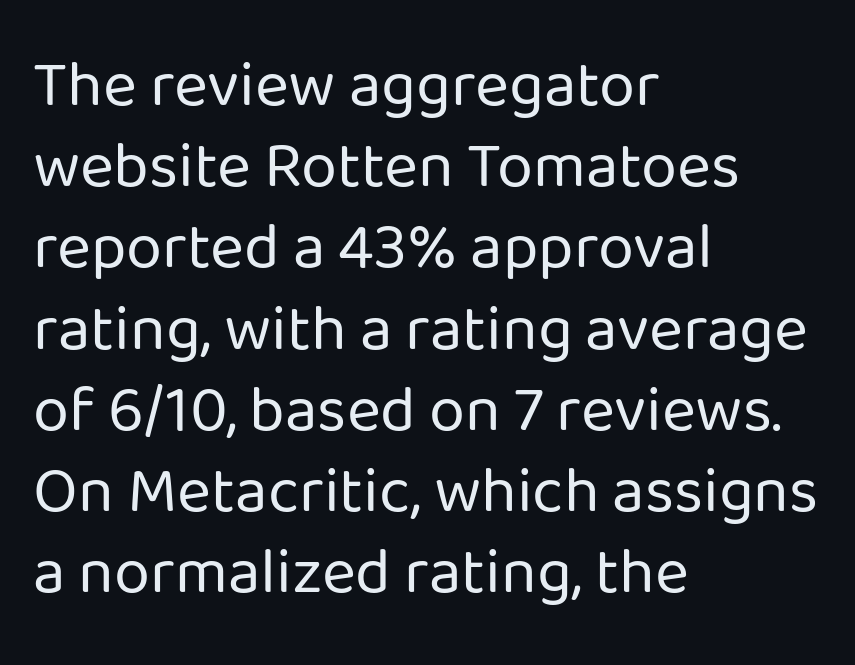
Q: Is the text bold? A: No.
Q: Is the text italic (slanted)? A: No, it is upright.
Q: Is the typeface a serif or a sans-serif typeface? A: Sans-serif.
Q: Is the text underlined? A: No.
Q: How is the paragraph aligned? A: Left-aligned.
Q: Is the spacing between letters normal or unusually wide? A: Normal.
Q: Is the spacing between lines tight, normal or loose? A: Normal.
Q: Width (condensed, normal, or wide)? A: Normal.
Q: Stroke contrast? A: Low.
Q: x-height? A: Medium.
Q: Monospaced? A: No.
